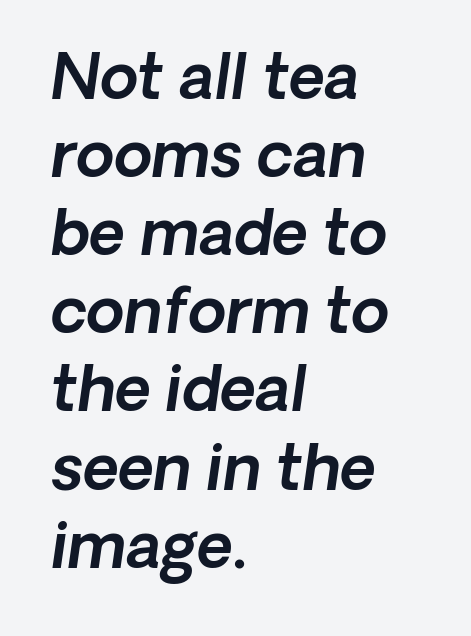
Is the letter spacing exaggerated? No — it looks like the ordinary default. Think of a printed novel: that variable character pitch is what you see here. These lines stack with their left ends in a neat column. Looking at the ascenders, they clearly lean. These lines sit exactly where default settings would place them. A clean baseline with only descenders dipping below it.
